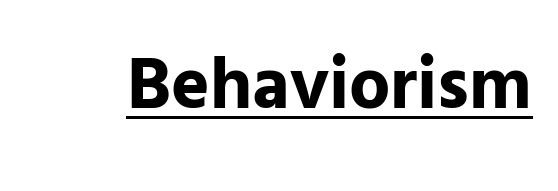
{"serif": "no", "italic": "no", "bold": "yes", "weight": "bold", "width": "normal", "stroke_contrast": "low", "x_height": "medium", "monospaced": "no", "underline": "yes", "letter_spacing": "normal", "letter_spacing_em": 0.0, "glyph_px": 73}
